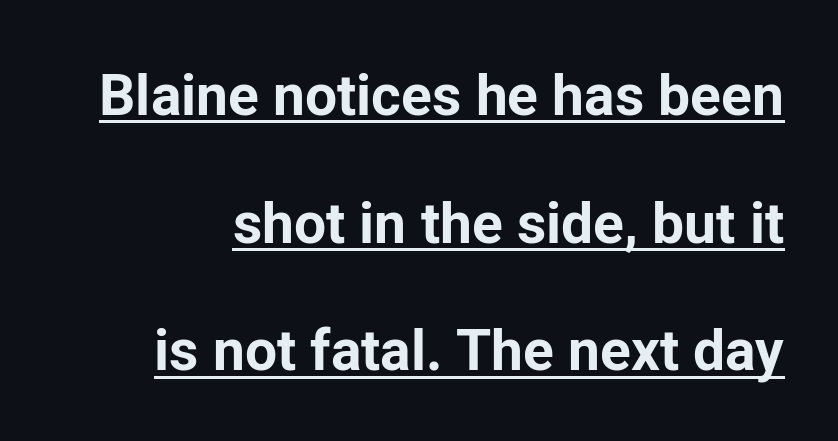
Look at the tracking — it's just the regular setting, nothing added. These lines are composed in type without serifs. Spacing verdict: proportional, widths tailored to each character. Honestly, the rows look like they've been pulled way apart.
